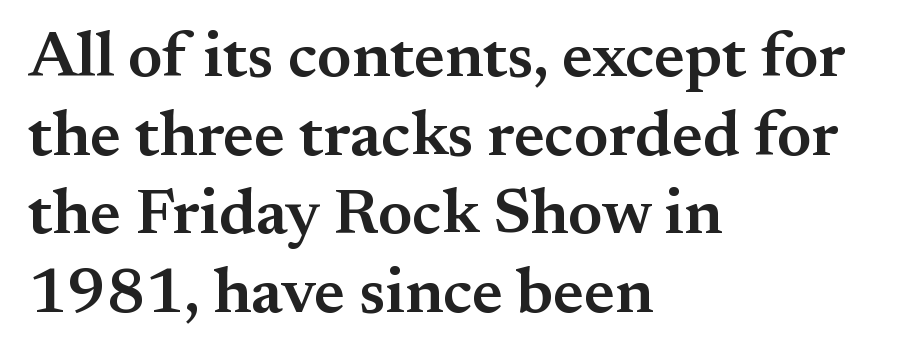
Q: Is the text bold? A: Semi-bold.
Q: Is the text italic (slanted)? A: No, it is upright.
Q: Is the typeface a serif or a sans-serif typeface? A: Serif.
Q: Is the text underlined? A: No.
Q: How is the paragraph aligned? A: Left-aligned.
Q: Is the spacing between letters normal or unusually wide? A: Normal.
Q: Width (condensed, normal, or wide)? A: Normal.
Q: Stroke contrast? A: Medium.
Q: x-height? A: Small.
Q: Monospaced? A: No.
